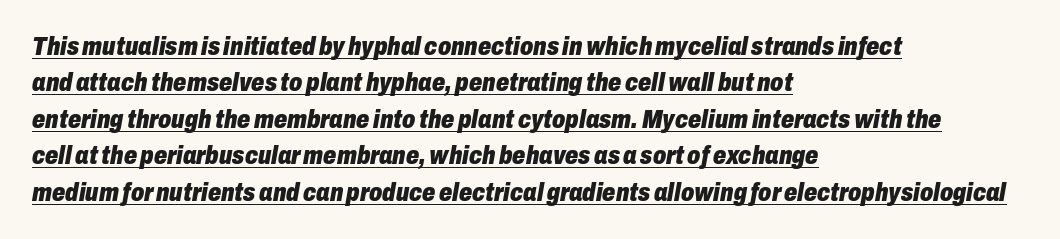
Q: Is the text bold? A: Yes.
Q: Is the text italic (slanted)? A: Yes, it leans right by about 10 degrees.
Q: Is the text underlined? A: Yes.
Q: How is the paragraph aligned? A: Left-aligned.
Q: Is the spacing between letters normal or unusually wide? A: Normal.
Q: Is the spacing between lines tight, normal or loose? A: Normal.
